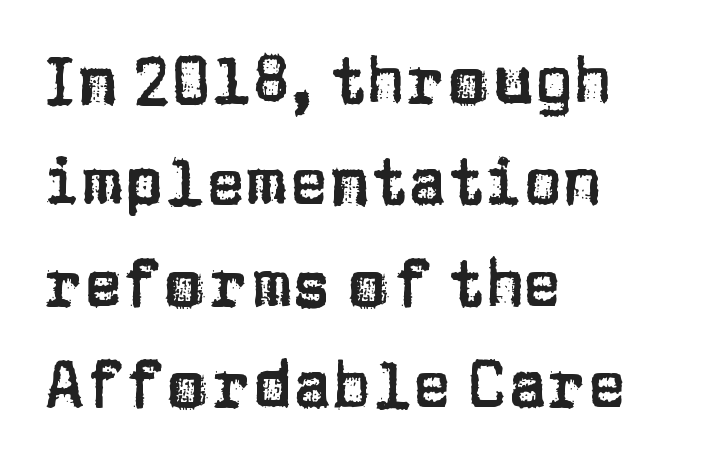
Do the characters align in a grid? No, the font is proportional. Typeset ragged right — the left edge is the straight one. The rows are spaced the way most documents space them. The letters carry no serifs — their stems end cleanly without finishing strokes. You could call the tracking neutral — neither tight nor loose. Descenders hang freely into open space.
